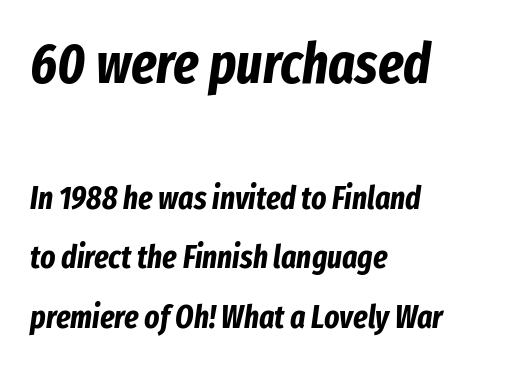
These lines were composed using italics. Is the block centered? No — it sits flush against the left margin. Typesetter's note: full bold, strokes at maximum text heaviness. No extra tracking has been applied to these lines. Bigger letters appear in the top chunk; the bottom chunk is reduced.
